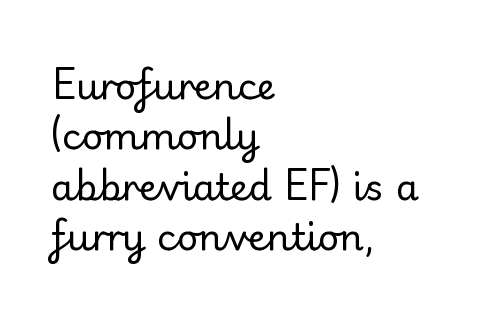
This sample uses an upright cut, with every glyph sitting square on the baseline. Little horizontal feet cap the strokes, marking this as serif type. Horizontal alignment here is leftward, the default for most running prose. The rendering keeps characters at their native spacing. Line spacing here is normal.
